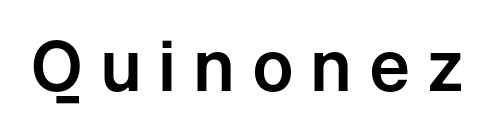
The image shows 69 px sans-serif type, upright; set unusually wide letter spacing (+0.24 em), not underlined; low stroke contrast and a medium x-height.
